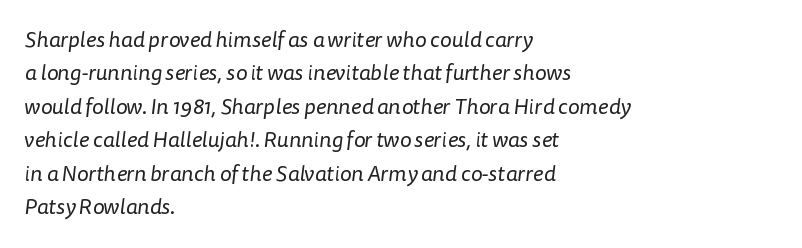
The rendering uses a moderate line-height, typical for paragraphs. Each row of text sits above clean, open space. Stroke mass is kept to a normal reading level or below. One-word summary of the alignment: left. Default kerning and tracking; the words read as compact shapes.
